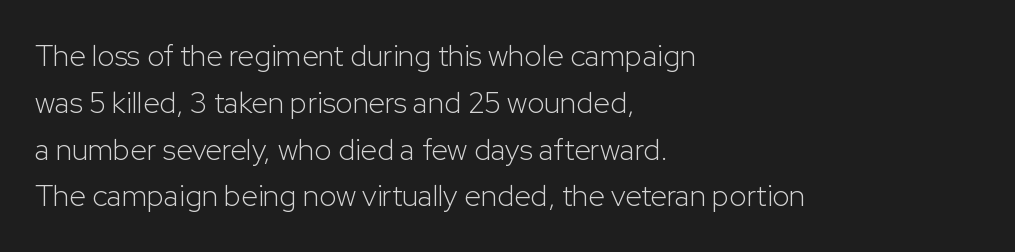
{"serif": "no", "italic": "no", "bold": "no", "weight": "light", "width": "normal", "stroke_contrast": "low", "x_height": "medium", "monospaced": "no", "underline": "no", "align": "left", "line_spacing": "normal", "line_spacing_ratio": 1.56, "letter_spacing": "normal", "letter_spacing_em": 0.0, "glyph_px": 30}
